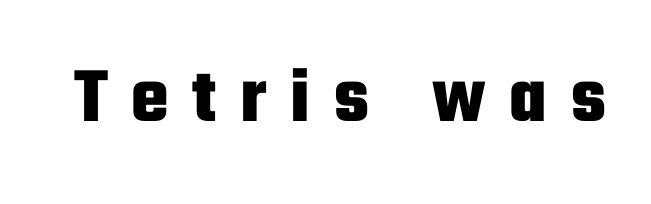
The image shows 79 px heavy, condensed sans-serif type, upright; set unusually wide letter spacing (+0.3 em), not underlined; low stroke contrast and a medium x-height.
